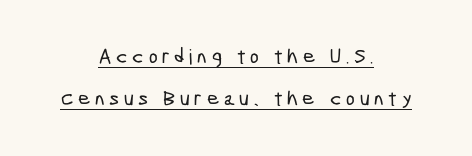
{"underline": "yes", "align": "center", "line_spacing": "loose", "line_spacing_ratio": 1.99, "letter_spacing": "wide", "letter_spacing_em": 0.22, "glyph_px": 21}
